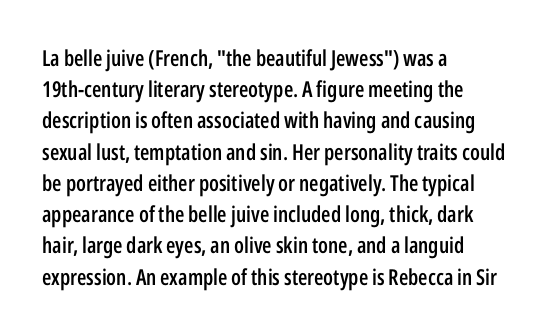
This is moderately heavy type, rendered in semibold. No extra tracking has been applied to these lines. Alignment: flush left. Leading matches the norm, producing a regular column.
